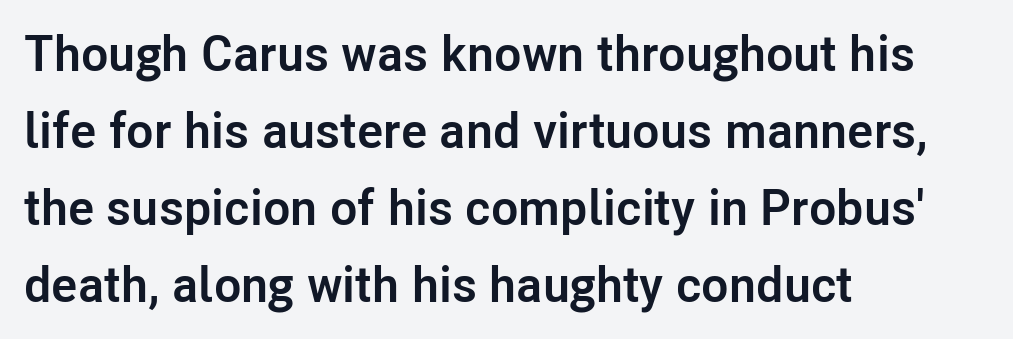
{"serif": "no", "italic": "no", "bold": "yes", "weight": "semibold", "width": "normal", "stroke_contrast": "low", "x_height": "medium", "monospaced": "no", "underline": "no", "align": "left", "line_spacing": "normal", "line_spacing_ratio": 1.54, "letter_spacing": "normal", "letter_spacing_em": 0.0, "glyph_px": 50}
